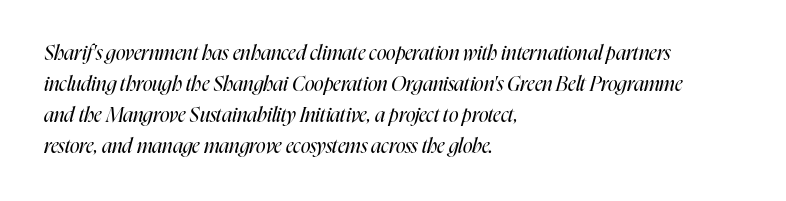
Q: Is the text bold? A: No.
Q: Is the text italic (slanted)? A: Yes, it leans right by about 16 degrees.
Q: Is the text underlined? A: No.
Q: How is the paragraph aligned? A: Left-aligned.
Q: Is the spacing between letters normal or unusually wide? A: Normal.
Q: Is the spacing between lines tight, normal or loose? A: Normal.
